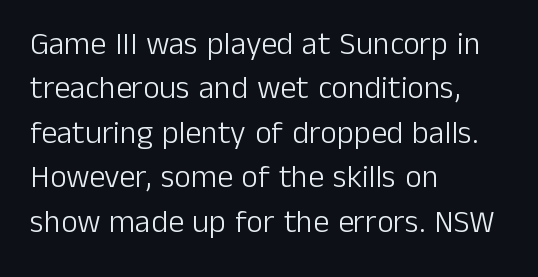
Plain, unruled lines of type. The face used here is proportionally spaced, like ordinary book or web type. Vertical stems look standard width or narrower in stroke. The leading is moderate, giving the passage an even texture.
